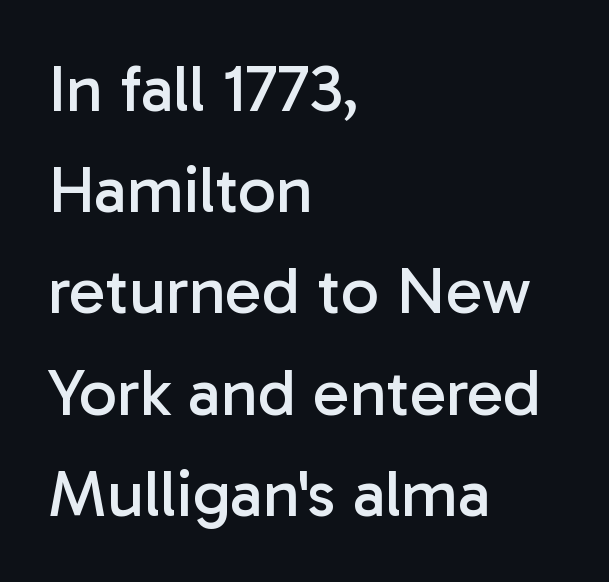
{"serif": "no", "italic": "no", "bold": "no", "weight": "regular", "width": "normal", "stroke_contrast": "low", "x_height": "medium", "monospaced": "no", "underline": "no", "align": "left", "line_spacing": "normal", "line_spacing_ratio": 1.51, "letter_spacing": "normal", "letter_spacing_em": 0.0, "glyph_px": 67}
